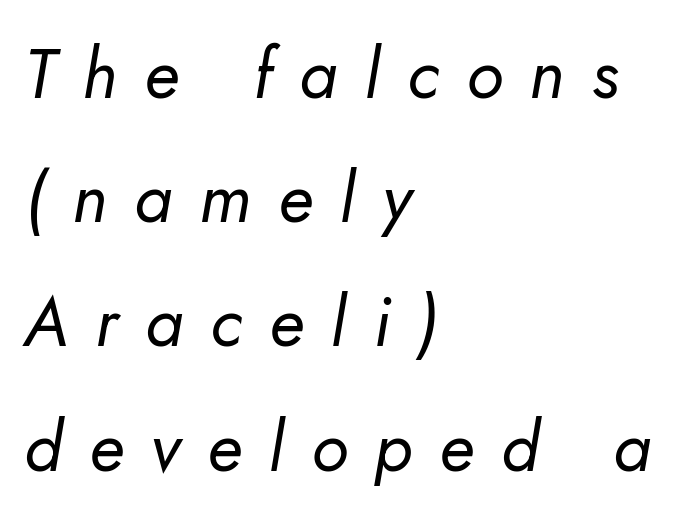
The image shows 69 px regular-weight type, italic (leaning right); set left-aligned, line spacing 1.8x, unusually wide letter spacing (+0.39 em), not underlined; low stroke contrast and a small x-height.
